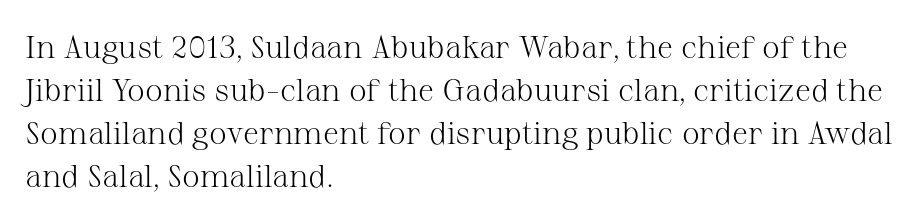
Q: Is the text bold? A: No.
Q: Is the text italic (slanted)? A: No, it is upright.
Q: Is the typeface a serif or a sans-serif typeface? A: Serif.
Q: Is the text underlined? A: No.
Q: How is the paragraph aligned? A: Left-aligned.
Q: Is the spacing between letters normal or unusually wide? A: Normal.
Q: Is the spacing between lines tight, normal or loose? A: Normal.
Q: Width (condensed, normal, or wide)? A: Normal.
Q: Stroke contrast? A: Medium.
Q: x-height? A: Medium.
Q: Monospaced? A: No.
